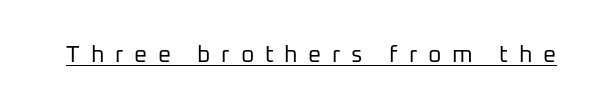
Q: Is the text bold? A: No.
Q: Is the text italic (slanted)? A: No, it is upright.
Q: Is the text underlined? A: Yes.
Q: Is the spacing between letters normal or unusually wide? A: Unusually wide.
